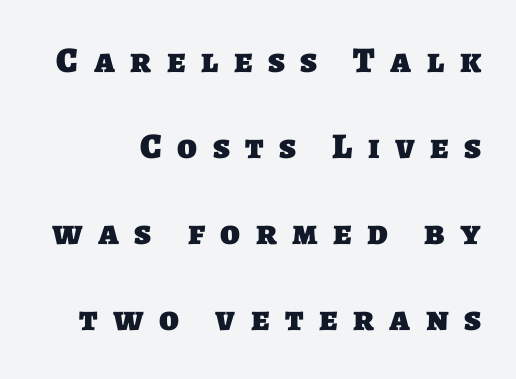
Q: Is the text bold? A: Yes.
Q: Is the typeface a serif or a sans-serif typeface? A: Sans-serif.
Q: Is the text underlined? A: No.
Q: Is the spacing between letters normal or unusually wide? A: Unusually wide.
Q: Is the spacing between lines tight, normal or loose? A: Loose.
Q: Width (condensed, normal, or wide)? A: Normal.
Q: Stroke contrast? A: Low.
Q: x-height? A: Large.
Q: Monospaced? A: No.
